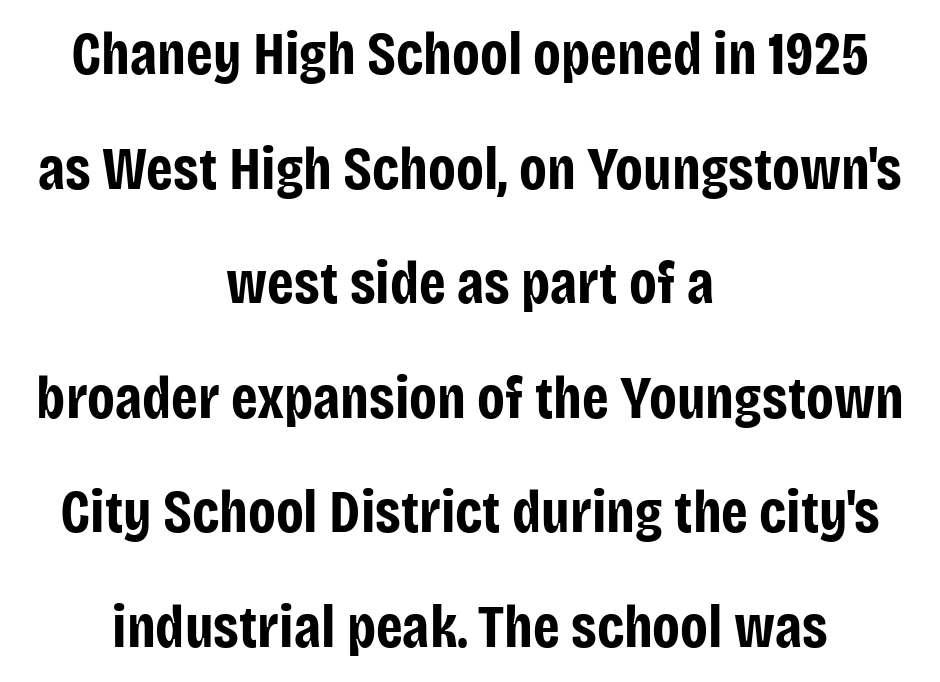
Q: Is the text bold? A: Yes.
Q: Is the text italic (slanted)? A: No, it is upright.
Q: Is the typeface a serif or a sans-serif typeface? A: Sans-serif.
Q: Is the text underlined? A: No.
Q: How is the paragraph aligned? A: Centered.
Q: Is the spacing between letters normal or unusually wide? A: Normal.
Q: Is the spacing between lines tight, normal or loose? A: Loose.
Q: Width (condensed, normal, or wide)? A: Condensed.
Q: Stroke contrast? A: Low.
Q: x-height? A: Large.
Q: Monospaced? A: No.
